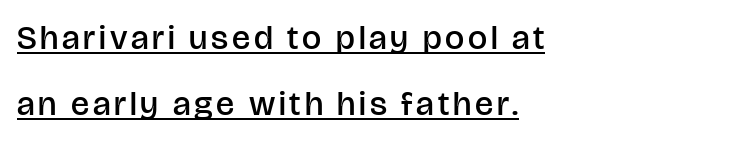
Q: Is the text bold? A: Semi-bold.
Q: Is the text italic (slanted)? A: No, it is upright.
Q: Is the typeface a serif or a sans-serif typeface? A: Sans-serif.
Q: Is the text underlined? A: Yes.
Q: How is the paragraph aligned? A: Left-aligned.
Q: Is the spacing between lines tight, normal or loose? A: Loose.
Q: Width (condensed, normal, or wide)? A: Normal.
Q: Stroke contrast? A: Low.
Q: x-height? A: Large.
Q: Monospaced? A: No.
